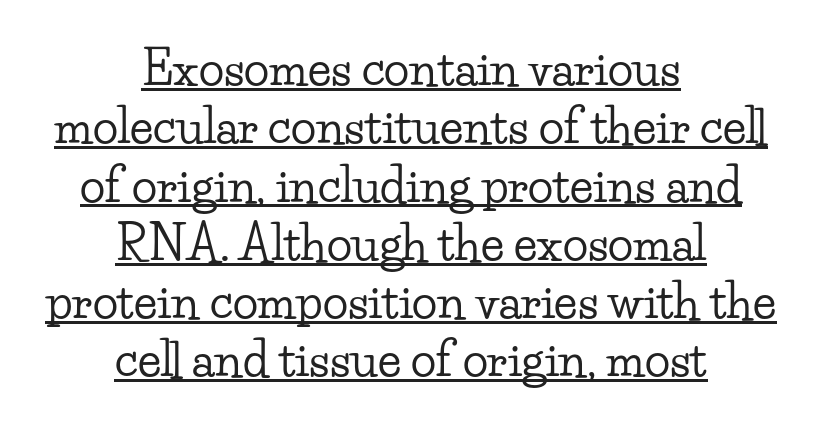
Q: Is the text italic (slanted)? A: No, it is upright.
Q: Is the typeface a serif or a sans-serif typeface? A: Serif.
Q: Is the text underlined? A: Yes.
Q: How is the paragraph aligned? A: Centered.
Q: Is the spacing between letters normal or unusually wide? A: Normal.
Q: Width (condensed, normal, or wide)? A: Wide.
Q: Stroke contrast? A: Low.
Q: x-height? A: Small.
Q: Monospaced? A: No.
